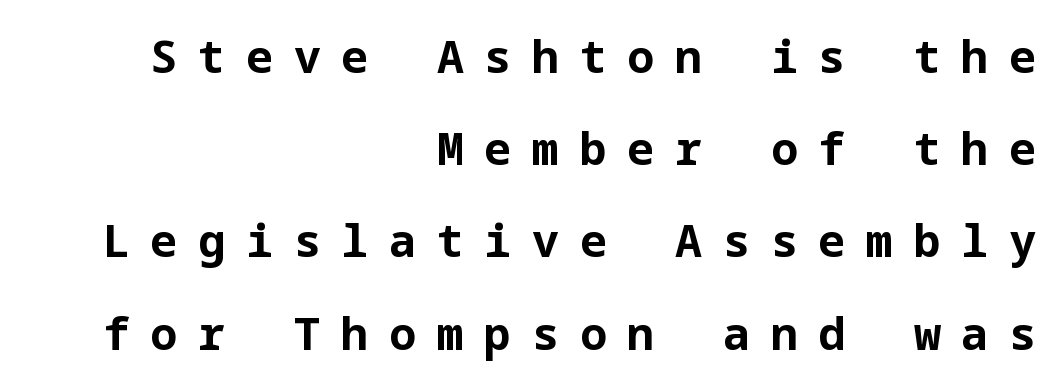
{"serif": "no", "italic": "no", "bold": "yes", "weight": "bold", "width": "normal", "stroke_contrast": "low", "x_height": "medium", "underline": "no", "align": "right", "line_spacing": "loose", "line_spacing_ratio": 2.05, "letter_spacing": "wide", "letter_spacing_em": 0.46, "glyph_px": 45}
